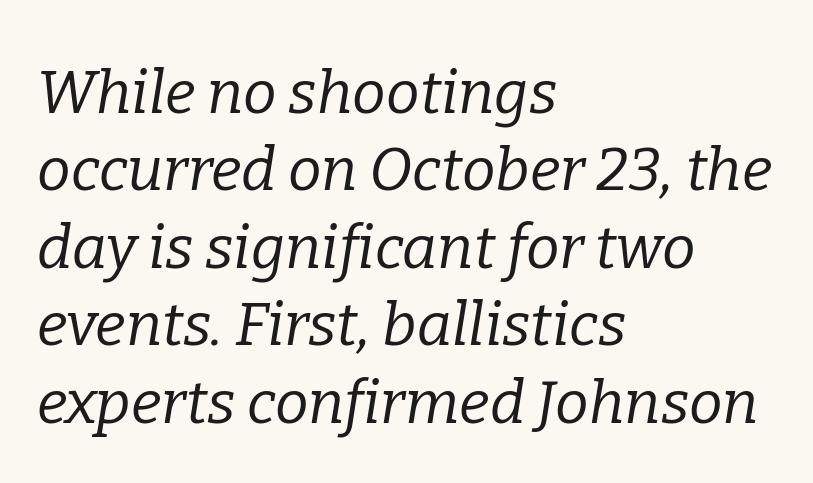
Q: Is the text bold? A: No.
Q: Is the text italic (slanted)? A: Yes, it leans right by about 9 degrees.
Q: Is the typeface a serif or a sans-serif typeface? A: Serif.
Q: Is the text underlined? A: No.
Q: How is the paragraph aligned? A: Left-aligned.
Q: Is the spacing between letters normal or unusually wide? A: Normal.
Q: Is the spacing between lines tight, normal or loose? A: Normal.
Q: Width (condensed, normal, or wide)? A: Normal.
Q: Stroke contrast? A: Low.
Q: x-height? A: Medium.
Q: Monospaced? A: No.
